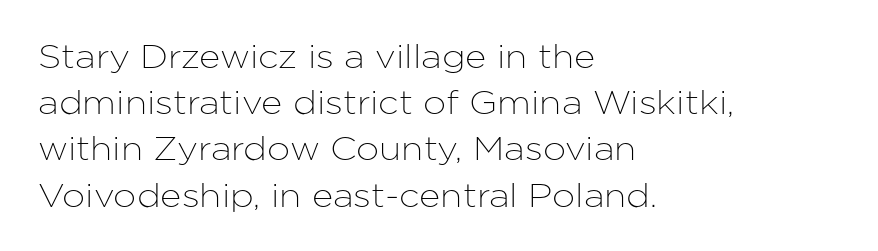
The image shows 33 px sans-serif type, upright; set left-aligned, normal line spacing (1.4x), normal letter spacing, not underlined; low stroke contrast and a medium x-height.
